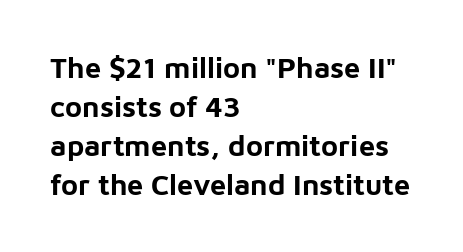
The designer left line spacing at the default. Letters rest on an invisible, unmarked baseline. The compositor pushed each line to the left boundary. The type sits square on the baseline with zero lean. No feet cap the strokes, marking this as sans-serif type.
